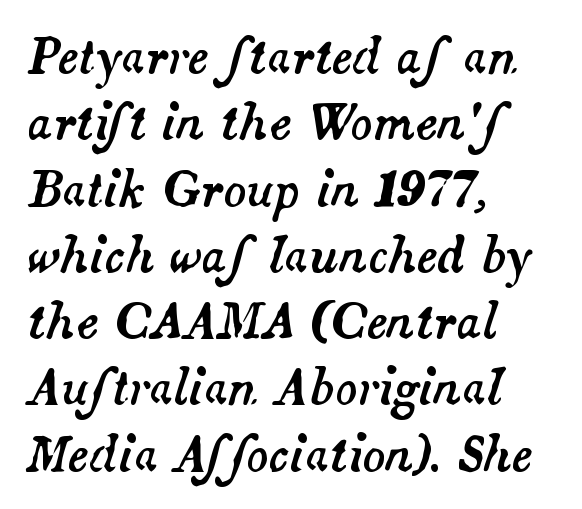
Does the copy run flush right? No — it runs flush left. These lines are rendered in a variable-pitch font. Line spacing here is normal. Nothing unusual about the tracking: characters are spaced as the font intends.
